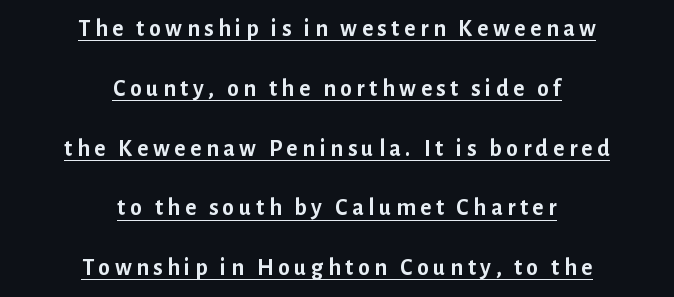
{"italic": "no", "bold": "yes", "underline": "yes", "align": "center", "line_spacing": "loose", "line_spacing_ratio": 2.49, "glyph_px": 24}
